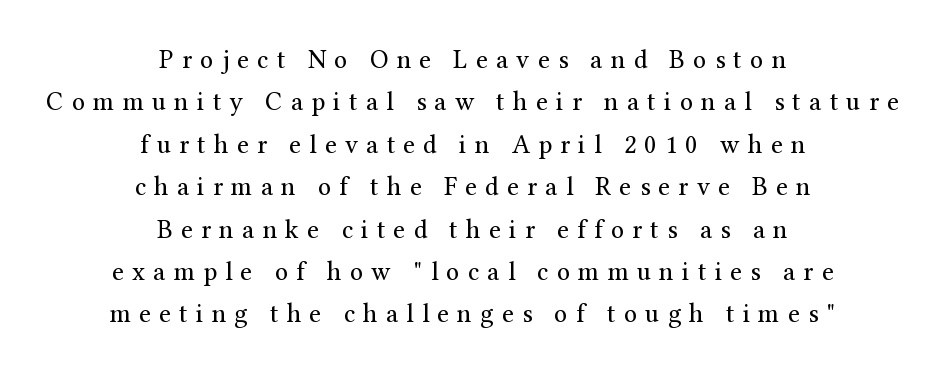
{"italic": "no", "bold": "no", "underline": "no", "align": "center", "line_spacing": "normal", "line_spacing_ratio": 1.63, "letter_spacing": "wide", "letter_spacing_em": 0.32, "glyph_px": 26}
